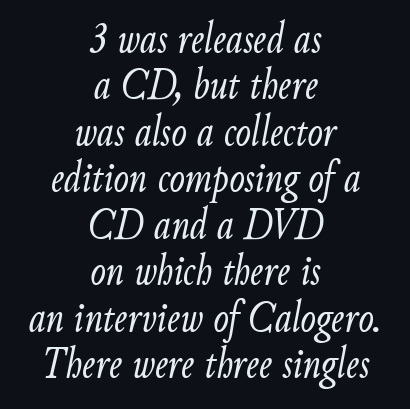
The image shows 46 px light, condensed type, italic (leaning right); set centered, tight line spacing (1.01x), normal letter spacing, not underlined; low stroke contrast and a small x-height.
